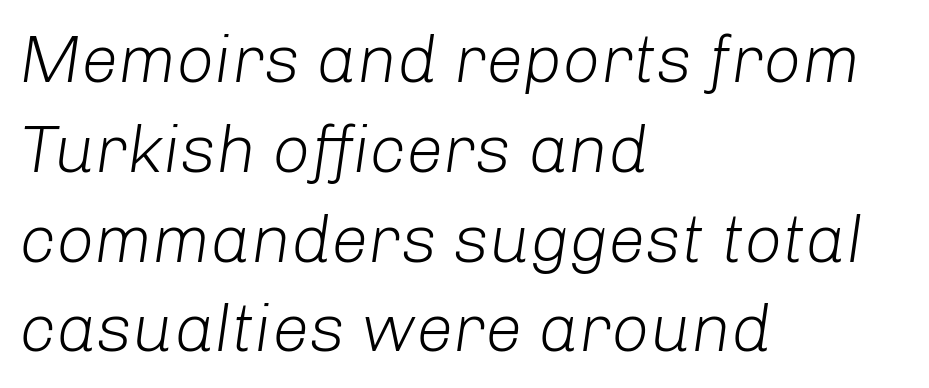
Q: Is the text bold? A: No.
Q: Is the text italic (slanted)? A: Yes, it leans right by about 8 degrees.
Q: Is the text underlined? A: No.
Q: How is the paragraph aligned? A: Left-aligned.
Q: Is the spacing between letters normal or unusually wide? A: Normal.
Q: Is the spacing between lines tight, normal or loose? A: Normal.
Q: Width (condensed, normal, or wide)? A: Normal.
Q: Stroke contrast? A: Low.
Q: x-height? A: Medium.
Q: Monospaced? A: No.
